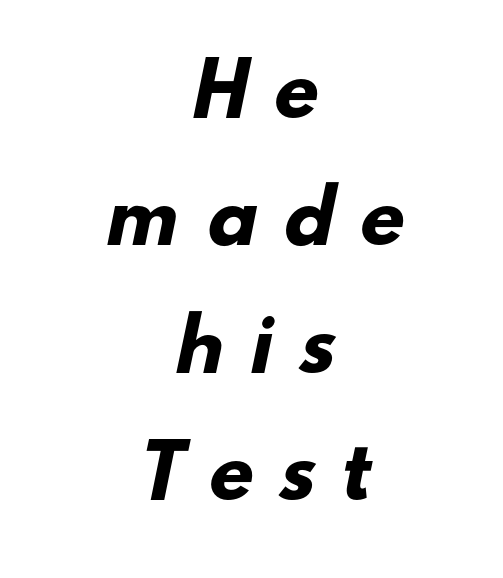
Q: Is the text bold? A: Yes.
Q: Is the typeface a serif or a sans-serif typeface? A: Sans-serif.
Q: Is the text underlined? A: No.
Q: How is the paragraph aligned? A: Centered.
Q: Is the spacing between letters normal or unusually wide? A: Unusually wide.
Q: Width (condensed, normal, or wide)? A: Normal.
Q: Stroke contrast? A: Low.
Q: x-height? A: Small.
Q: Monospaced? A: No.
